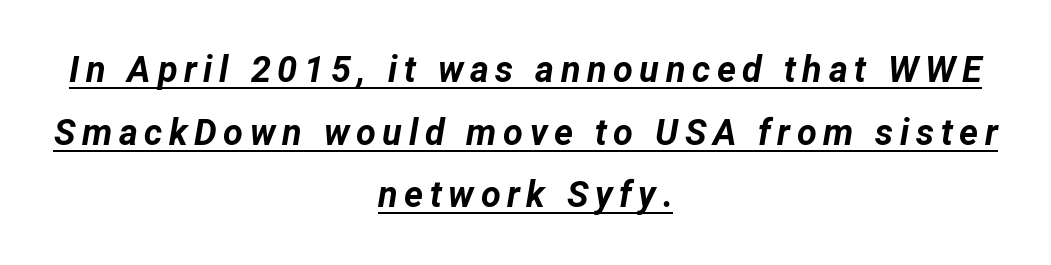
The image shows 36 px bold type, italic (leaning right); set centered, line spacing 1.74x, underlined; low stroke contrast and a medium x-height.
